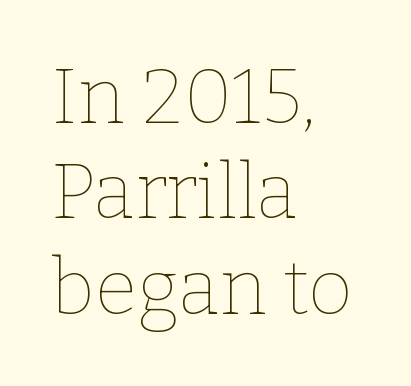
{"italic": "no", "bold": "no", "weight": "thin", "width": "normal", "stroke_contrast": "low", "x_height": "medium", "monospaced": "no", "underline": "no", "align": "left", "line_spacing_ratio": 1.24, "letter_spacing": "normal", "letter_spacing_em": 0.0, "glyph_px": 77}
